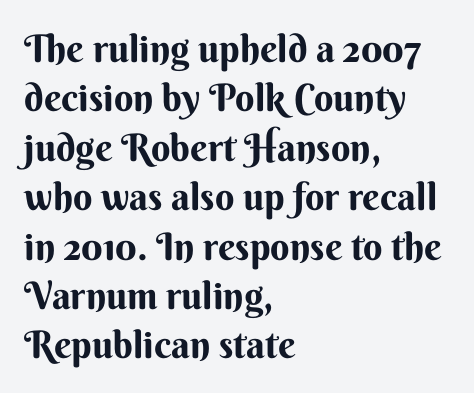
Q: Is the text bold? A: Yes.
Q: Is the text italic (slanted)? A: No, it is upright.
Q: Is the typeface a serif or a sans-serif typeface? A: Sans-serif.
Q: Is the text underlined? A: No.
Q: How is the paragraph aligned? A: Left-aligned.
Q: Is the spacing between letters normal or unusually wide? A: Normal.
Q: Is the spacing between lines tight, normal or loose? A: Normal.
Q: Width (condensed, normal, or wide)? A: Normal.
Q: Stroke contrast? A: Medium.
Q: x-height? A: Small.
Q: Monospaced? A: No.
